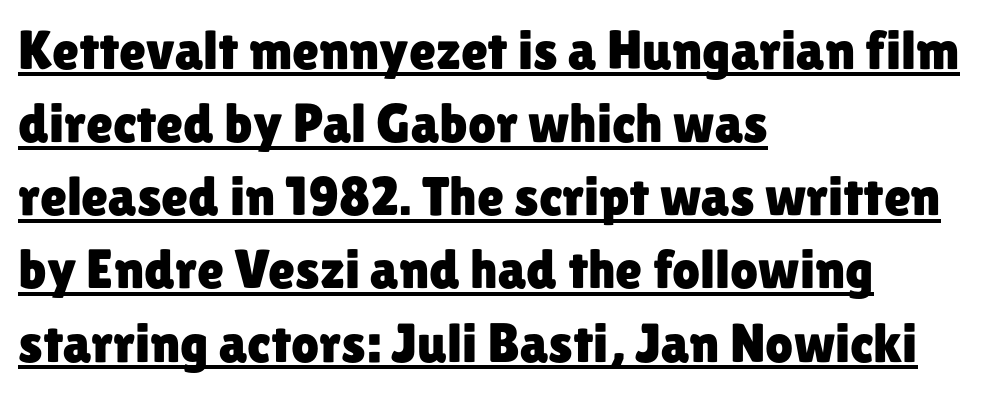
The image shows 55 px sans-serif type, upright; set left-aligned, normal line spacing (1.33x), normal letter spacing, underlined; low stroke contrast and a medium x-height.
